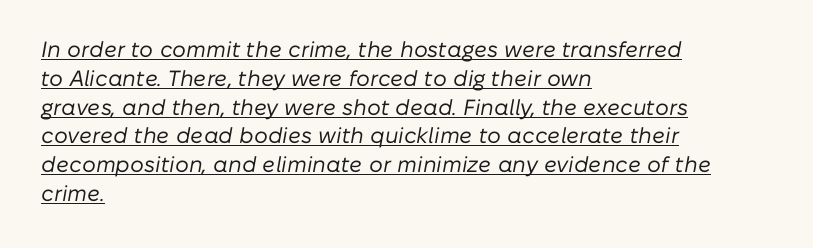
The image shows 22 px text type, italic (leaning right); set left-aligned, normal line spacing (1.31x), normal letter spacing, underlined.
